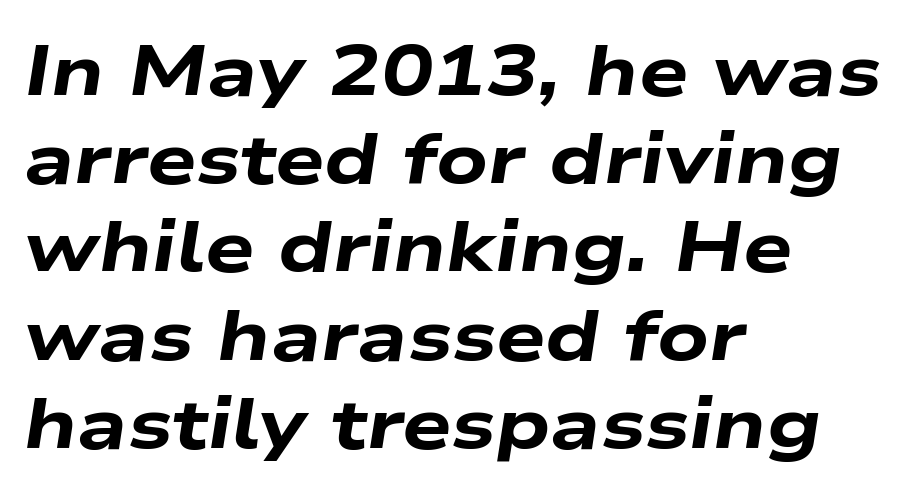
Q: Is the text bold? A: Yes.
Q: Is the text italic (slanted)? A: Yes, it leans right by about 9 degrees.
Q: Is the text underlined? A: No.
Q: How is the paragraph aligned? A: Left-aligned.
Q: Is the spacing between letters normal or unusually wide? A: Normal.
Q: Is the spacing between lines tight, normal or loose? A: Normal.
Q: Width (condensed, normal, or wide)? A: Wide.
Q: Stroke contrast? A: Low.
Q: x-height? A: Medium.
Q: Monospaced? A: No.
